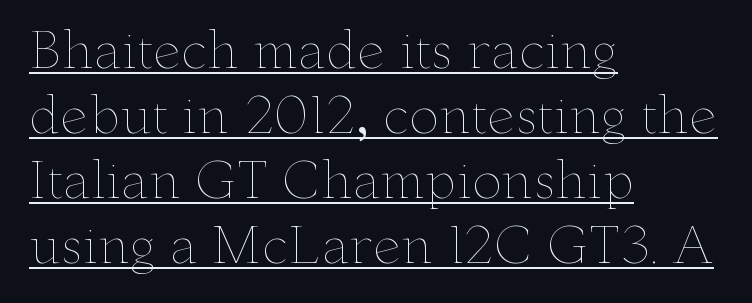
Each word holds together tightly as a unit, with standard inter-letter gaps. No extra ink here — the face is not bold. The setting favours the left margin, as ordinary paragraphs usually do. Rows of type keep a routine distance in the vertical direction.
